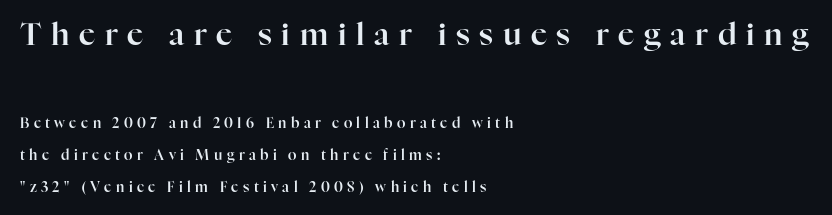
The image shows 31 px serif type, upright; set left-aligned, loose line spacing (2.29x), unusually wide letter spacing (+0.31 em), not underlined; the first (top) block is 2.21x larger; high stroke contrast and a medium x-height.
